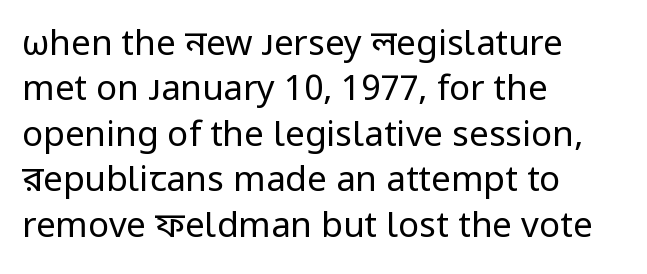
Vertical strokes here are truly vertical. A typesetter would label this face a sans. Character widths vary here, with narrow letters taking less room than wide ones. You could call the tracking neutral — neither tight nor loose. Weight: not bold — regular or lighter. Only glyphs here, with clear space below each row.
